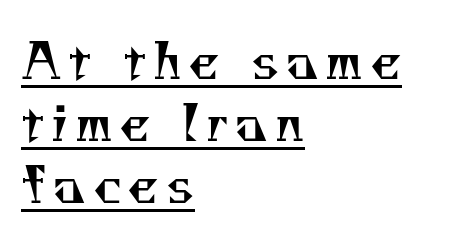
{"serif": "yes", "bold": "no", "weight": "regular", "width": "normal", "stroke_contrast": "medium", "x_height": "small", "monospaced": "no", "underline": "yes", "align": "left", "line_spacing_ratio": 1.24, "glyph_px": 50}
